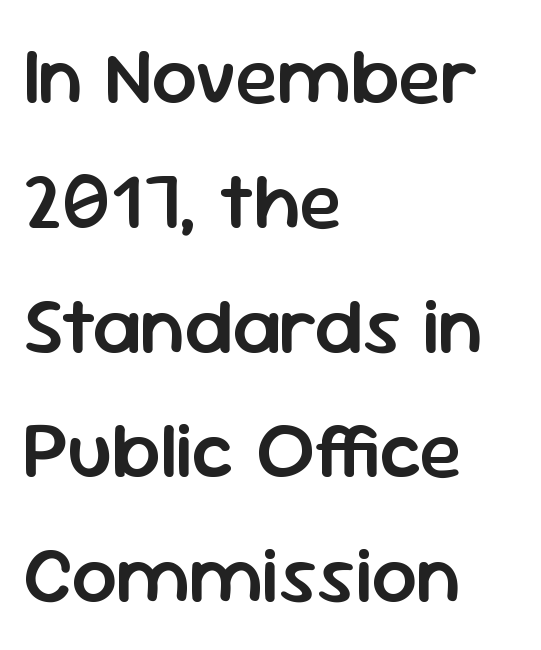
{"serif": "no", "italic": "no", "bold": "semi", "weight": "semibold", "width": "normal", "stroke_contrast": "low", "x_height": "medium", "monospaced": "no", "underline": "no", "align": "left", "line_spacing": "normal", "line_spacing_ratio": 1.56, "letter_spacing": "normal", "letter_spacing_em": 0.0, "glyph_px": 80}
